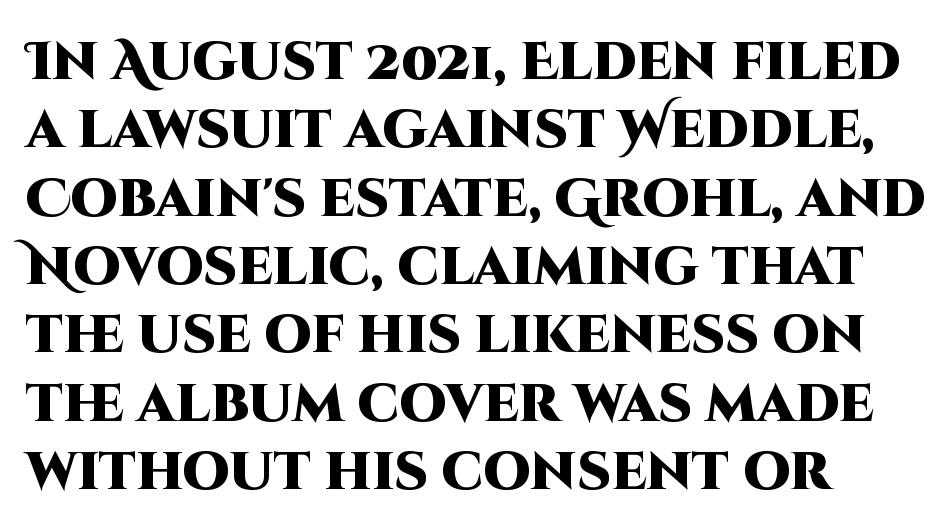
Spacing verdict: proportional, widths tailored to each character. The sample has been set heavy, in full bold. The lines sit at an ordinary, default distance from one another. This is the regular roman posture of the typeface. Plain, unruled lines of type.
